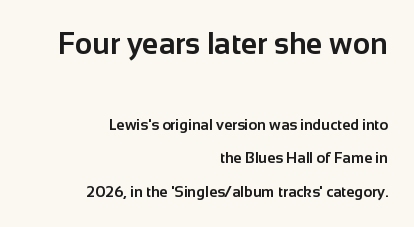
Q: Is the text bold? A: Yes.
Q: Is the text italic (slanted)? A: No, it is upright.
Q: Is the typeface a serif or a sans-serif typeface? A: Sans-serif.
Q: Is the text underlined? A: No.
Q: How is the paragraph aligned? A: Right-aligned.
Q: Is the spacing between letters normal or unusually wide? A: Normal.
Q: Is the spacing between lines tight, normal or loose? A: Loose.
Q: Which block of text is set in a larger size, the first (top) or the second (bottom)? A: The first (top) one.
Q: Width (condensed, normal, or wide)? A: Normal.
Q: Stroke contrast? A: Low.
Q: x-height? A: Medium.
Q: Monospaced? A: No.
